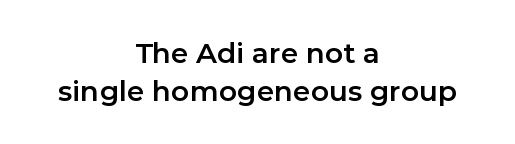
Q: Is the text italic (slanted)? A: No, it is upright.
Q: Is the typeface a serif or a sans-serif typeface? A: Sans-serif.
Q: Is the text underlined? A: No.
Q: How is the paragraph aligned? A: Centered.
Q: Is the spacing between letters normal or unusually wide? A: Normal.
Q: Is the spacing between lines tight, normal or loose? A: Normal.
Q: Width (condensed, normal, or wide)? A: Normal.
Q: Stroke contrast? A: Low.
Q: x-height? A: Medium.
Q: Monospaced? A: No.
